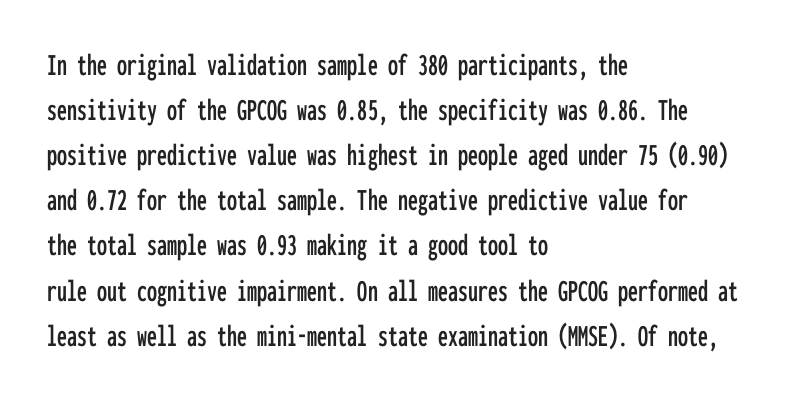
The image shows 32 px condensed sans-serif type, upright, monospaced; set left-aligned, normal line spacing (1.41x), normal letter spacing, not underlined; low stroke contrast and a medium x-height.
